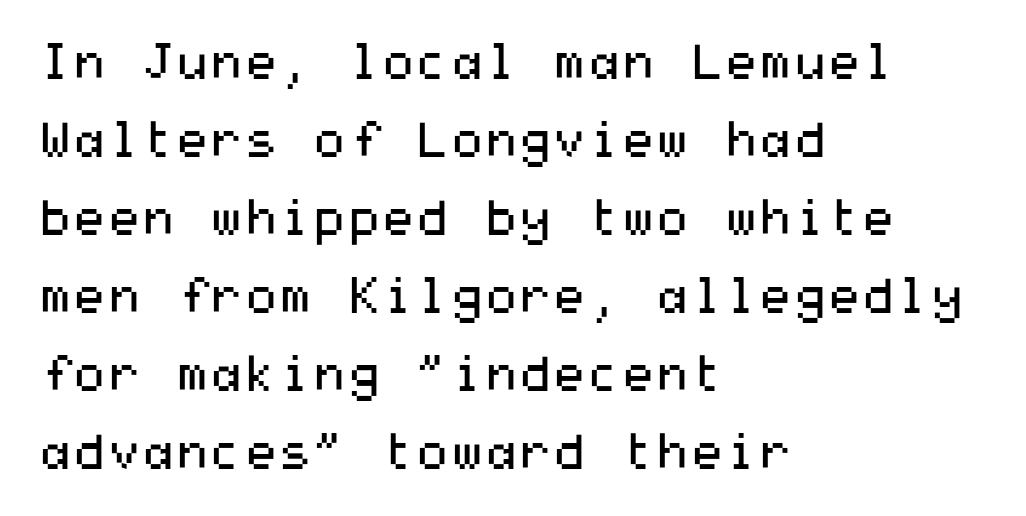
Q: Is the text bold? A: No.
Q: Is the text italic (slanted)? A: No, it is upright.
Q: Is the typeface a serif or a sans-serif typeface? A: Sans-serif.
Q: Is the text underlined? A: No.
Q: How is the paragraph aligned? A: Left-aligned.
Q: Is the spacing between letters normal or unusually wide? A: Normal.
Q: Is the spacing between lines tight, normal or loose? A: Normal.
Q: Width (condensed, normal, or wide)? A: Wide.
Q: Stroke contrast? A: Medium.
Q: x-height? A: Medium.
